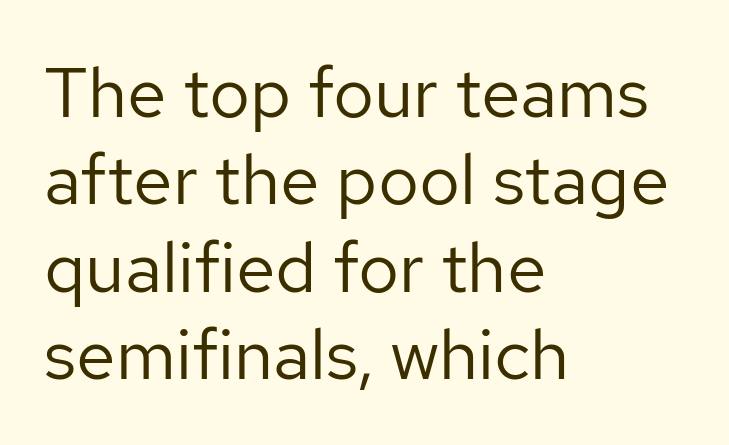
The image shows 71 px regular-weight sans-serif type, upright; set left-aligned, line spacing 1.23x, normal letter spacing, not underlined; low stroke contrast and a medium x-height.
